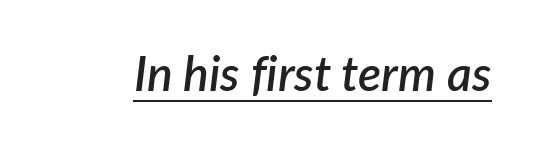
Q: Is the text bold? A: Semi-bold.
Q: Is the text italic (slanted)? A: Yes, it leans right by about 7 degrees.
Q: Is the text underlined? A: Yes.
Q: Is the spacing between letters normal or unusually wide? A: Normal.
Q: Width (condensed, normal, or wide)? A: Normal.
Q: Stroke contrast? A: Low.
Q: x-height? A: Medium.
Q: Monospaced? A: No.
